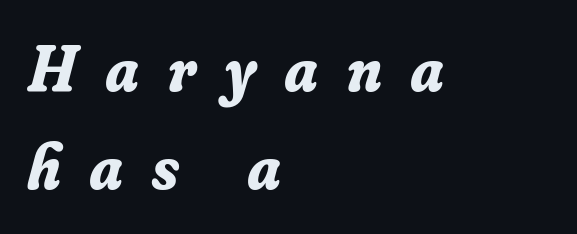
Short and long lines alike share a common starting point at left. Yep, those are serifs on the letters. Posture: slanted. Rule under the text: the space is simply empty. You'd pick this weight for a headline — it's a proper bold.
